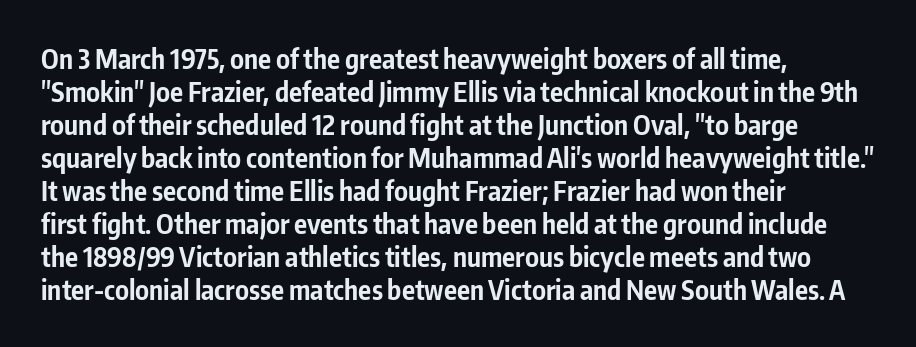
Words float on clear page, feet unadorned. Does the lettering tilt? It doesn't — this is upright. Visually the block forms a straight wall on the left and a jagged coastline on the right. These words are printed bold, with thick strokes throughout. Characters follow at the spacing the type designer built in.
